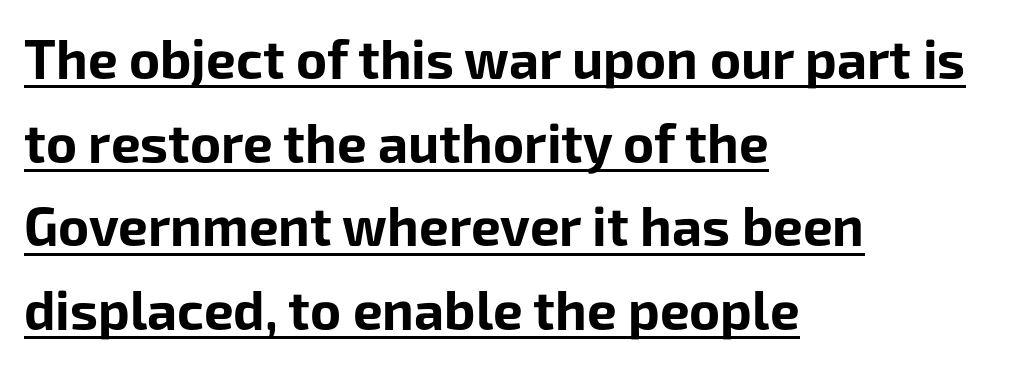
The image shows 53 px bold sans-serif type, upright; set left-aligned, normal line spacing (1.58x), normal letter spacing, underlined; low stroke contrast and a medium x-height.
